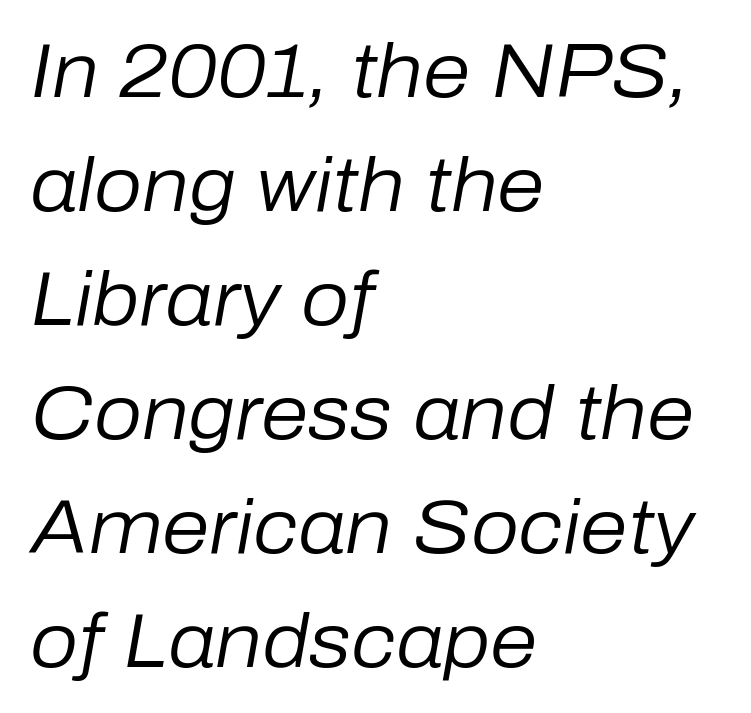
Weight: regular or lighter. The paragraph shown leans on its left margin. The vertical gap from one line to the next is medium. The face used here is proportionally spaced, like ordinary book or web type. Only glyphs here, with clear space below each row.
